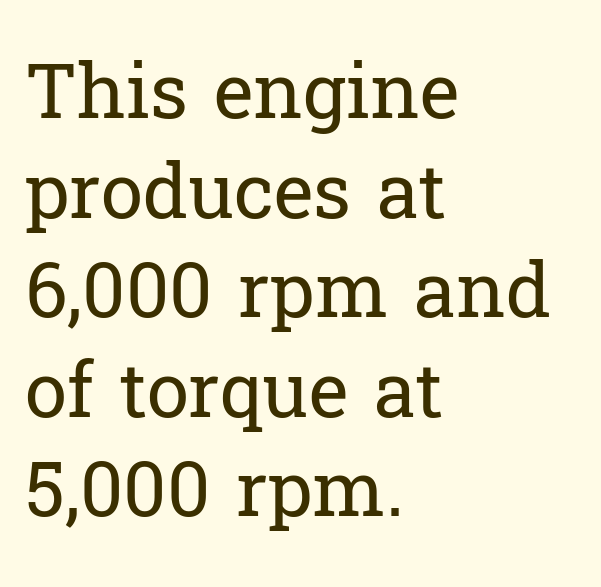
{"serif": "yes", "italic": "no", "bold": "no", "weight": "regular", "width": "normal", "stroke_contrast": "low", "x_height": "medium", "monospaced": "no", "underline": "no", "align": "left", "line_spacing": "normal", "line_spacing_ratio": 1.31, "letter_spacing": "normal", "letter_spacing_em": 0.0, "glyph_px": 76}
